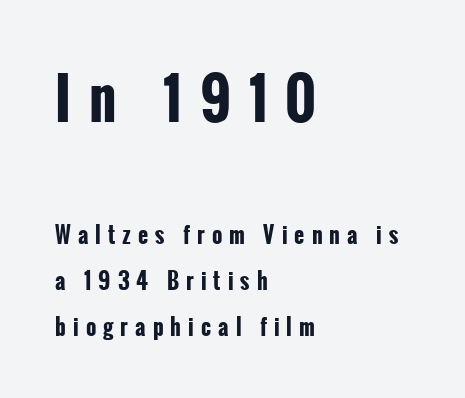
Q: Is the text bold? A: Yes.
Q: Is the text italic (slanted)? A: No, it is upright.
Q: Is the typeface a serif or a sans-serif typeface? A: Sans-serif.
Q: Is the text underlined? A: No.
Q: How is the paragraph aligned? A: Left-aligned.
Q: Is the spacing between letters normal or unusually wide? A: Unusually wide.
Q: Is the spacing between lines tight, normal or loose? A: Loose.
Q: Which block of text is set in a larger size, the first (top) or the second (bottom)? A: The first (top) one.
Q: Width (condensed, normal, or wide)? A: Condensed.
Q: Stroke contrast? A: Low.
Q: x-height? A: Medium.
Q: Monospaced? A: No.
